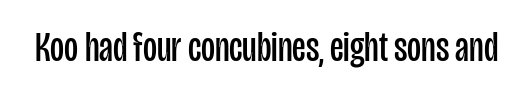
The image shows 43 px regular-weight, condensed sans-serif type, upright; set normal letter spacing, not underlined; low stroke contrast and a large x-height.
